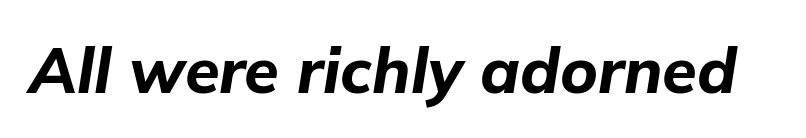
Typographic density is high because the face is bold. Posture: slanted. These lines are rendered in a variable-pitch font. Check under the words: just untouched page. Each word holds together tightly as a unit, with standard inter-letter gaps.
